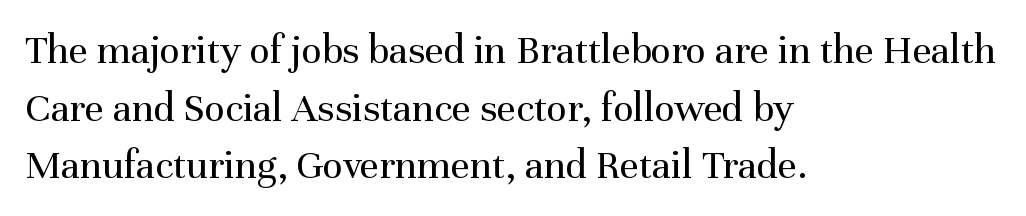
Q: Is the text bold? A: No.
Q: Is the text italic (slanted)? A: No, it is upright.
Q: Is the typeface a serif or a sans-serif typeface? A: Serif.
Q: Is the text underlined? A: No.
Q: How is the paragraph aligned? A: Left-aligned.
Q: Is the spacing between letters normal or unusually wide? A: Normal.
Q: Is the spacing between lines tight, normal or loose? A: Normal.
Q: Width (condensed, normal, or wide)? A: Normal.
Q: Stroke contrast? A: Medium.
Q: x-height? A: Medium.
Q: Monospaced? A: No.
